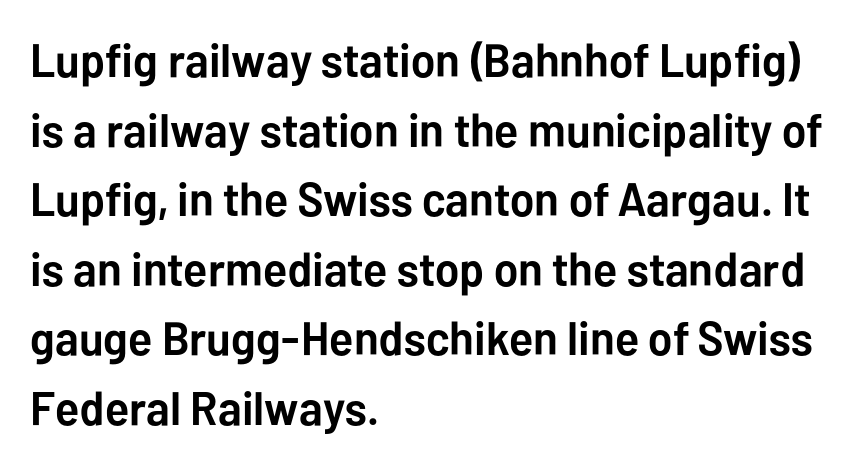
The passage shown is typed in a proportional face where columns would drift. Underlining? Definitely not there. Rendered with straight, roman letterforms. Interline gaps are of average width in this sample. The letters carry no serifs — their stems end cleanly without finishing strokes.
